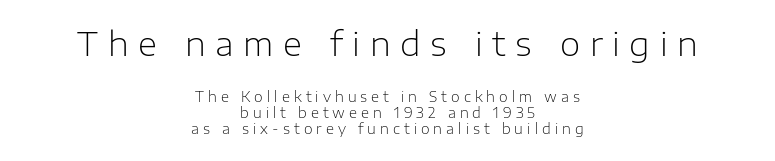
The image shows 33 px light sans-serif type, upright; set centered, line spacing 1.16x, unusually wide letter spacing (+0.29 em), not underlined; the first (top) block is 2.36x larger; low stroke contrast and a medium x-height.
